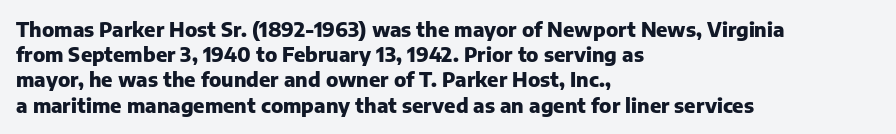
The space directly below the letters is spotless. This rendering uses left alignment, leaving the right contour irregular. The typography opts for an upright posture over an oblique one. Each word holds together tightly as a unit, with standard inter-letter gaps. Pretty heavy lettering here — definitely bold.
